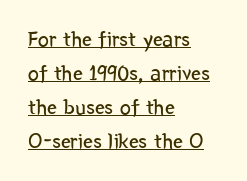
Q: Is the text bold? A: No.
Q: Is the text italic (slanted)? A: No, it is upright.
Q: Is the text underlined? A: Yes.
Q: How is the paragraph aligned? A: Left-aligned.
Q: Is the spacing between letters normal or unusually wide? A: Normal.
Q: Is the spacing between lines tight, normal or loose? A: Normal.
